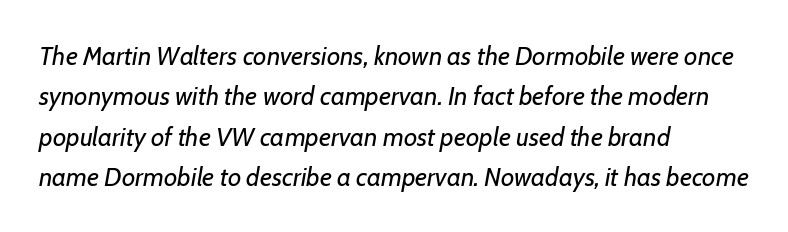
{"italic": "yes", "lean": "right", "slant_degrees": 7, "bold": "no", "underline": "no", "align": "left", "line_spacing": "normal", "line_spacing_ratio": 1.55, "letter_spacing": "normal", "letter_spacing_em": 0.0, "glyph_px": 26}
